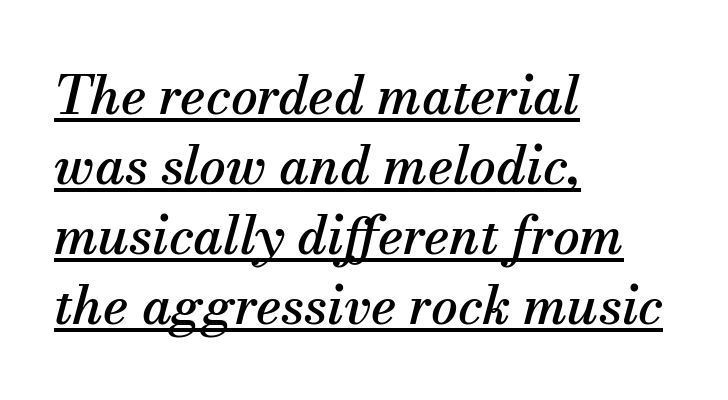
Q: Is the text italic (slanted)? A: Yes, it leans right by about 13 degrees.
Q: Is the typeface a serif or a sans-serif typeface? A: Serif.
Q: Is the text underlined? A: Yes.
Q: How is the paragraph aligned? A: Left-aligned.
Q: Is the spacing between letters normal or unusually wide? A: Normal.
Q: Is the spacing between lines tight, normal or loose? A: Normal.
Q: Width (condensed, normal, or wide)? A: Normal.
Q: Stroke contrast? A: Medium.
Q: x-height? A: Small.
Q: Monospaced? A: No.
